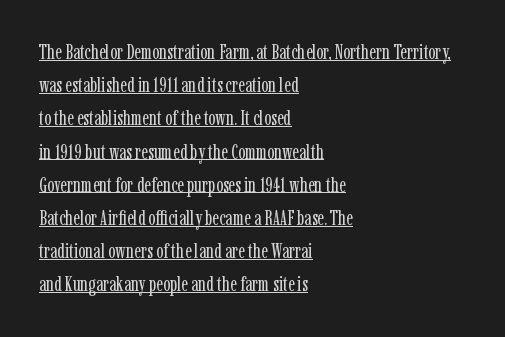
The image shows 21 px text type, upright; set left-aligned, normal line spacing (1.58x), normal letter spacing, underlined.
